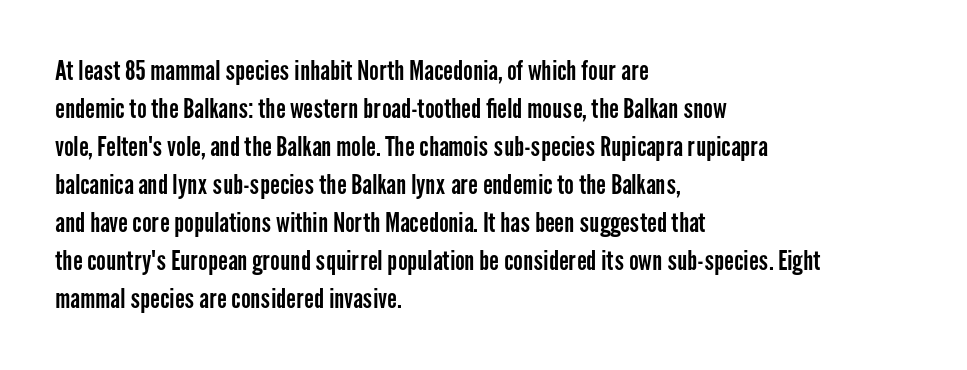
The image shows 26 px text type, upright; set left-aligned, normal line spacing (1.46x), normal letter spacing, not underlined.
